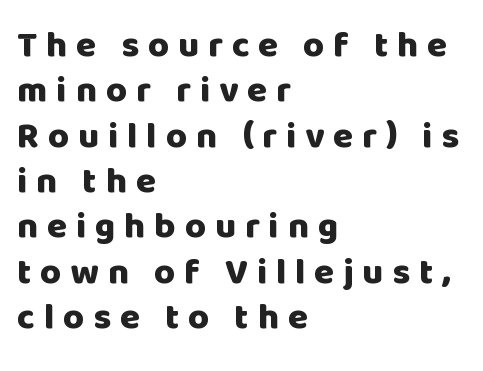
Q: Is the text bold? A: Yes.
Q: Is the text italic (slanted)? A: No, it is upright.
Q: Is the typeface a serif or a sans-serif typeface? A: Sans-serif.
Q: Is the text underlined? A: No.
Q: How is the paragraph aligned? A: Left-aligned.
Q: Is the spacing between letters normal or unusually wide? A: Unusually wide.
Q: Is the spacing between lines tight, normal or loose? A: Normal.
Q: Width (condensed, normal, or wide)? A: Normal.
Q: Stroke contrast? A: Low.
Q: x-height? A: Large.
Q: Monospaced? A: No.
